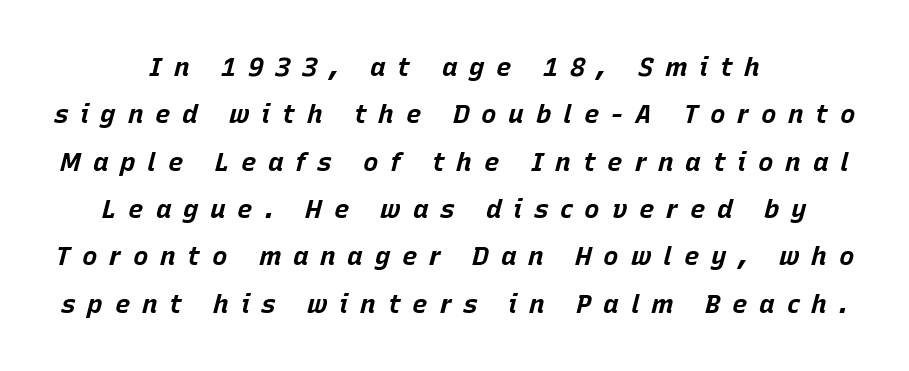
{"italic": "yes", "lean": "right", "slant_degrees": 15, "bold": "yes", "underline": "no", "align": "center", "line_spacing_ratio": 1.82, "letter_spacing": "wide", "letter_spacing_em": 0.45, "glyph_px": 26}
